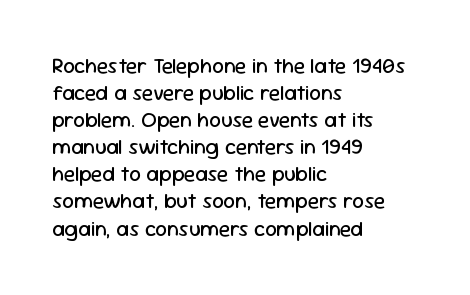
Q: Is the text bold? A: No.
Q: Is the text italic (slanted)? A: No, it is upright.
Q: Is the text underlined? A: No.
Q: How is the paragraph aligned? A: Left-aligned.
Q: Is the spacing between letters normal or unusually wide? A: Normal.
Q: Is the spacing between lines tight, normal or loose? A: Normal.
